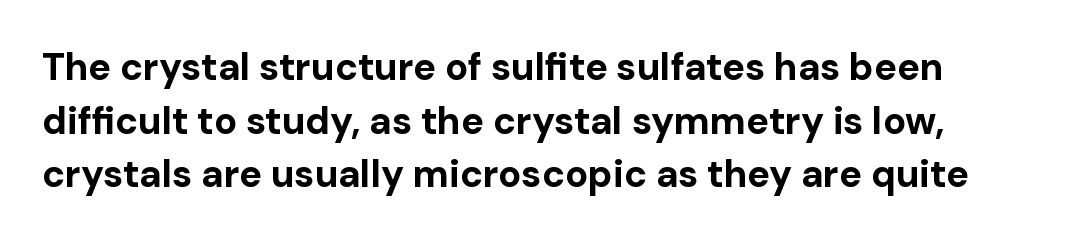
Q: Is the text bold? A: Yes.
Q: Is the text italic (slanted)? A: No, it is upright.
Q: Is the typeface a serif or a sans-serif typeface? A: Sans-serif.
Q: Is the text underlined? A: No.
Q: Is the spacing between letters normal or unusually wide? A: Normal.
Q: Is the spacing between lines tight, normal or loose? A: Normal.
Q: Width (condensed, normal, or wide)? A: Normal.
Q: Stroke contrast? A: Low.
Q: x-height? A: Medium.
Q: Monospaced? A: No.
